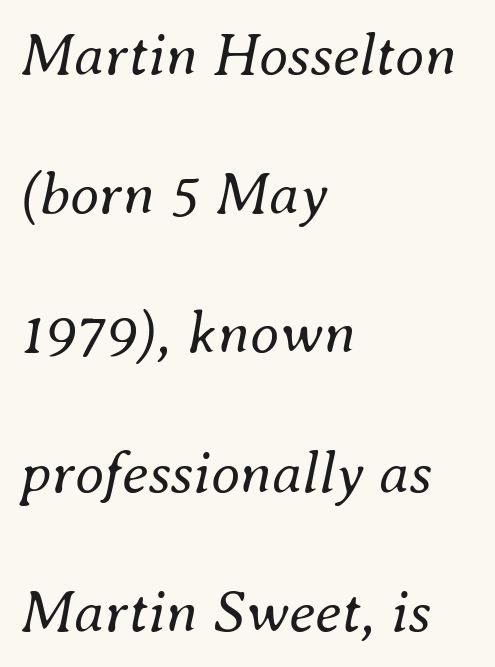
The paragraph has a hard left edge and a soft right edge. Character widths vary here, with narrow letters taking less room than wide ones. Words appear dense and cohesive because spacing is normal. Is this a heavy cut? Hardly; it is regular or lighter.
